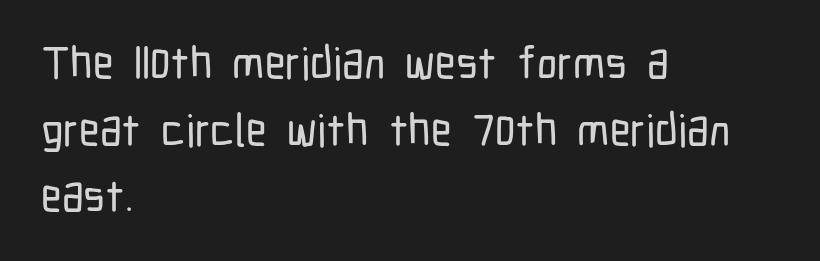
The image shows 45 px condensed sans-serif type, upright; set left-aligned, normal line spacing (1.48x), normal letter spacing, not underlined; low stroke contrast and a medium x-height.
